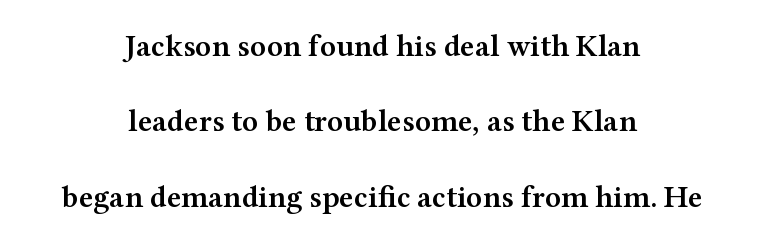
Q: Is the text bold? A: Semi-bold.
Q: Is the text italic (slanted)? A: No, it is upright.
Q: Is the typeface a serif or a sans-serif typeface? A: Serif.
Q: Is the text underlined? A: No.
Q: How is the paragraph aligned? A: Centered.
Q: Is the spacing between letters normal or unusually wide? A: Normal.
Q: Is the spacing between lines tight, normal or loose? A: Loose.
Q: Width (condensed, normal, or wide)? A: Wide.
Q: Stroke contrast? A: Medium.
Q: x-height? A: Medium.
Q: Monospaced? A: No.
